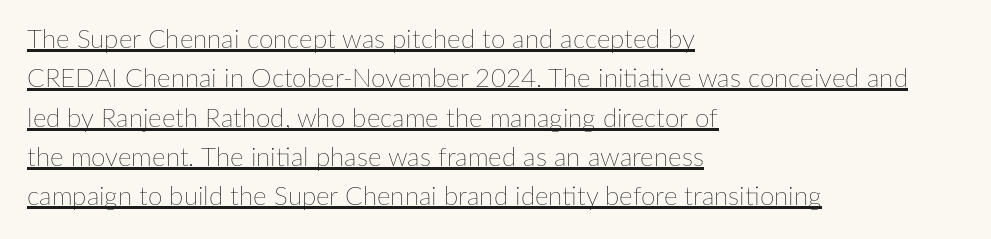
Layout note: lines flush left. The block of text has a typical density, with ordinary space between rows. In terms of letterspacing, this is plain default setting. The cut favours lightness, reaching ordinary text weight at its darkest.
